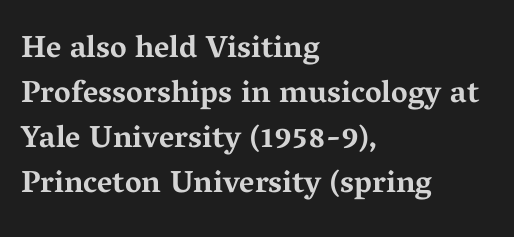
The ragged edge is on the right, which tells us the setting is flush left. Posture: vertical. A normal amount of white space separates one row of letters from the next. A typesetter would call this proportional, since set widths differ per character. This sample uses plain, unmodified letter spacing.
